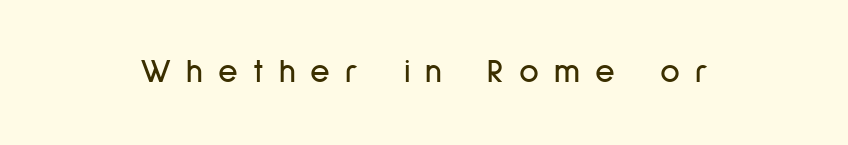
Clear beneath every line of the passage. Are there feet on the stems? There aren't — it's a sans. The specimen reads as upright at a glance. Is this a fixed-width face? No — the glyphs have proportional, varying widths. Compared with typical body copy, the letter spacing here is much looser.
